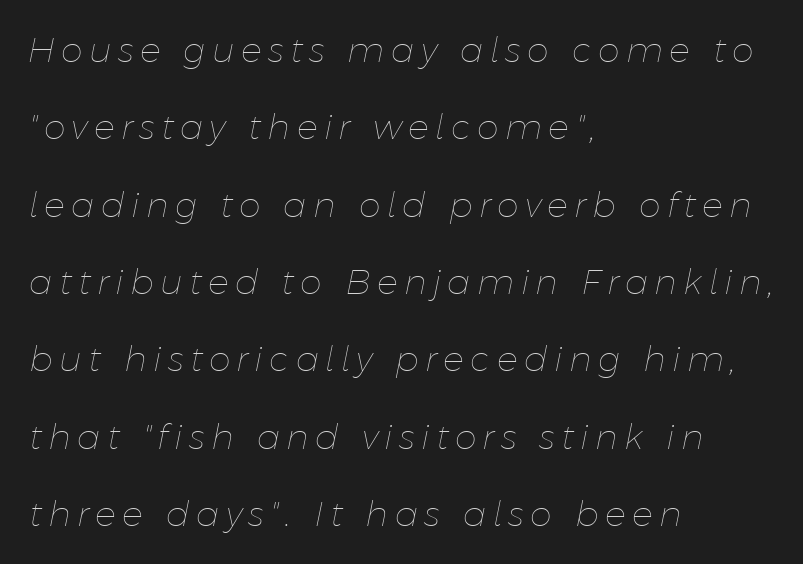
{"italic": "yes", "lean": "right", "slant_degrees": 11, "bold": "no", "weight": "thin", "width": "normal", "stroke_contrast": "low", "x_height": "medium", "monospaced": "no", "underline": "no", "align": "left", "line_spacing": "loose", "line_spacing_ratio": 2.21, "glyph_px": 35}
